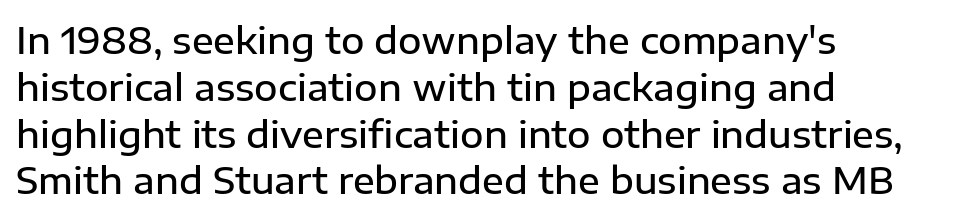
A classic flush-left, rag-right setting is used for this passage. Vertically, the passage feels balanced, rows spaced as you'd expect. You could call the tracking neutral — neither tight nor loose. The baseline area is clear. Nope, no serifs anywhere on these letters.
